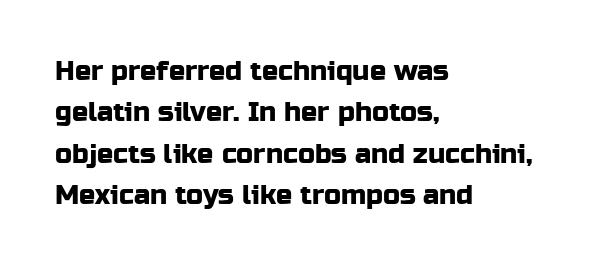
The image shows 27 px text type, upright; set left-aligned, normal line spacing (1.53x), normal letter spacing, not underlined.
